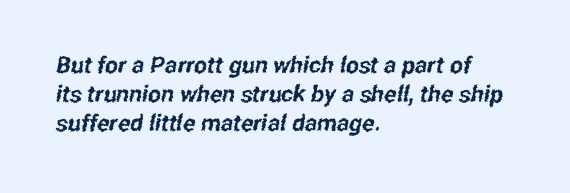
This rendering features lettering with no underline. Leading: standard. This rendering uses left alignment, leaving the right contour irregular. The passage shown has conventional tracking throughout.
